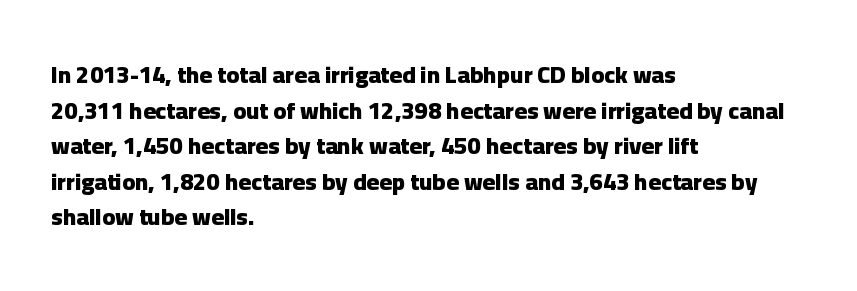
Q: Is the text bold? A: Yes.
Q: Is the text italic (slanted)? A: No, it is upright.
Q: Is the text underlined? A: No.
Q: How is the paragraph aligned? A: Left-aligned.
Q: Is the spacing between letters normal or unusually wide? A: Normal.
Q: Is the spacing between lines tight, normal or loose? A: Normal.
